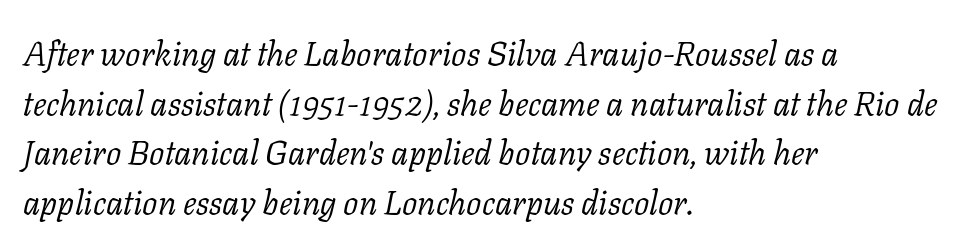
{"serif": "yes", "italic": "yes", "lean": "right", "slant_degrees": 11, "bold": "no", "weight": "light", "width": "normal", "stroke_contrast": "low", "x_height": "medium", "monospaced": "no", "underline": "no", "align": "left", "line_spacing": "normal", "line_spacing_ratio": 1.46, "letter_spacing": "normal", "letter_spacing_em": 0.0, "glyph_px": 34}
